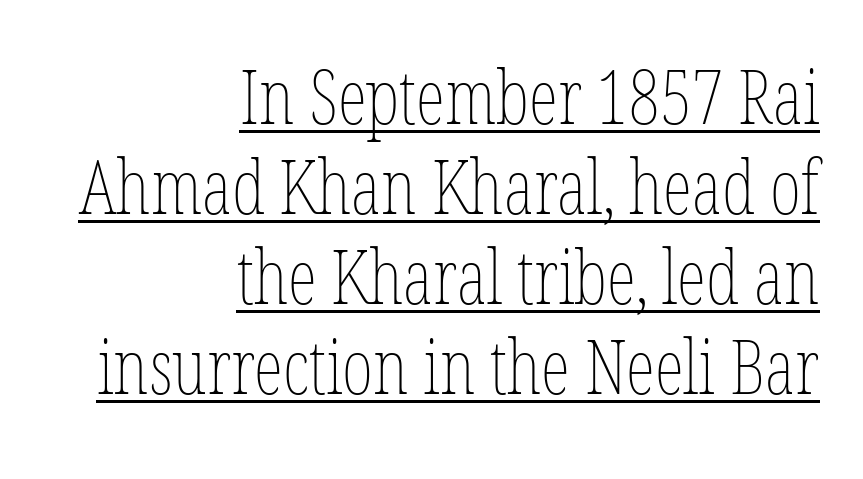
A typesetter would call this zero additional tracking. The font sits on the lighter half of the weight spectrum, regular included. Do the characters align in a grid? No, the font is proportional. Does the lettering tilt? It doesn't — this is upright.
